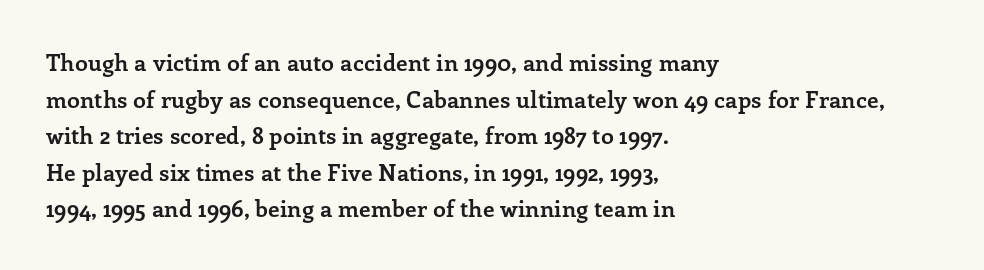
{"italic": "no", "bold": "yes", "underline": "no", "align": "left", "line_spacing": "normal", "line_spacing_ratio": 1.59, "letter_spacing": "normal", "letter_spacing_em": 0.0, "glyph_px": 23}
